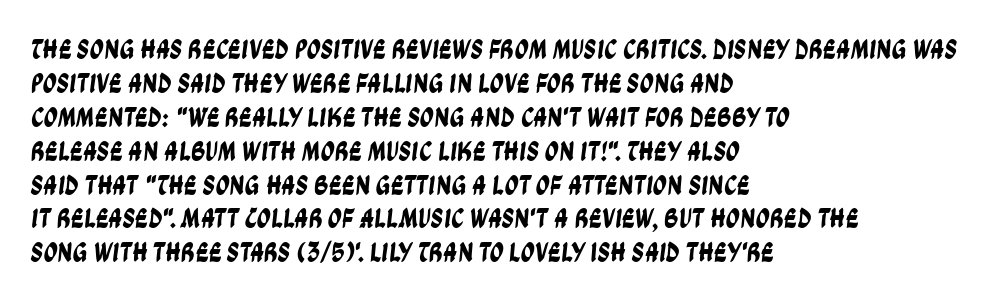
{"serif": "no", "width": "condensed", "stroke_contrast": "low", "x_height": "large", "monospaced": "no", "underline": "no", "align": "left", "line_spacing_ratio": 1.21, "letter_spacing": "normal", "letter_spacing_em": 0.0, "glyph_px": 28}
